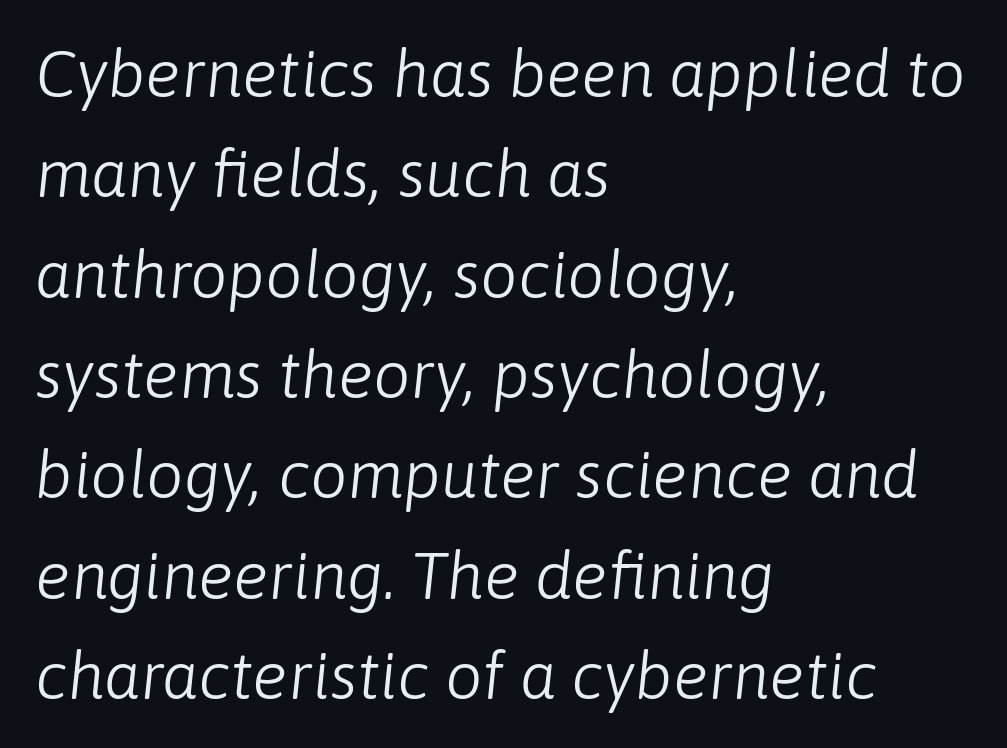
Varying glyph widths throughout — classic text-font behaviour. The paragraph shown leans on its left margin. This is not heavy type; no bold has been used. Italic: yes, the glyphs are oblique. Tracking here is standard; glyphs follow each other at the usual distance. Words float on clear page, feet unadorned.
